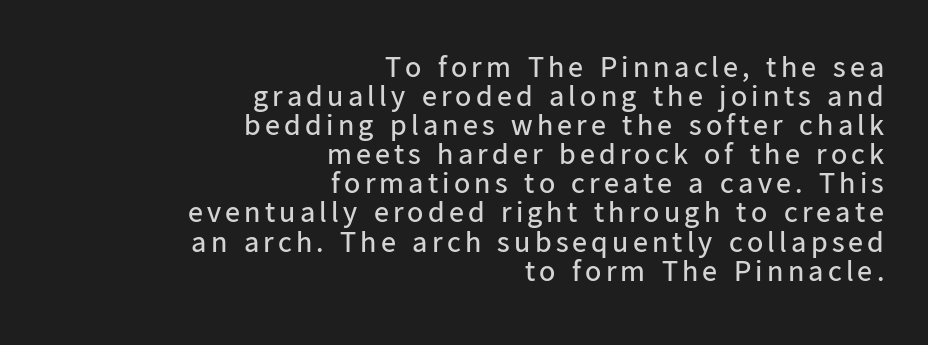
Is there much room between lines? No — they nearly touch. Horizontal alignment here is rightward, an uncommon choice for prose. Stem width sits at or under what a default text font uses. The font family rendered here belongs to the sans-serif group. A roman cut, with each character standing at attention.
